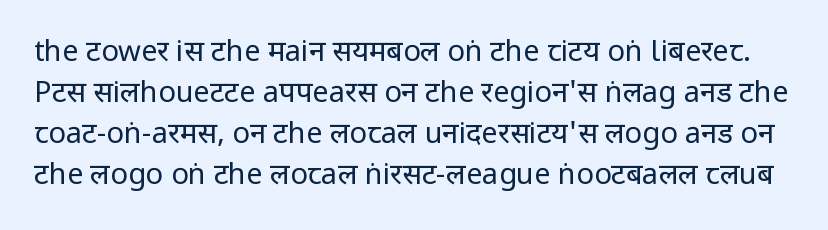
The image shows 29 px regular-weight, condensed sans-serif type, upright; set normal line spacing (1.41x), normal letter spacing, not underlined; low stroke contrast and a large x-height.
